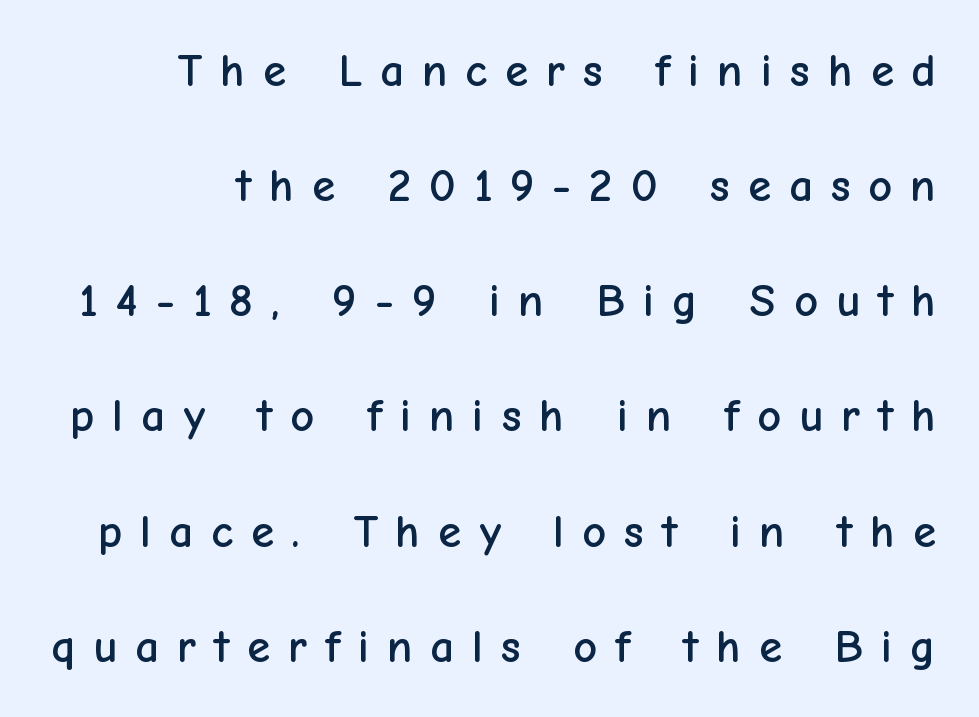
{"serif": "no", "italic": "no", "width": "normal", "stroke_contrast": "low", "x_height": "medium", "monospaced": "no", "underline": "no", "align": "right", "line_spacing": "loose", "line_spacing_ratio": 2.45, "letter_spacing": "wide", "letter_spacing_em": 0.38, "glyph_px": 47}
